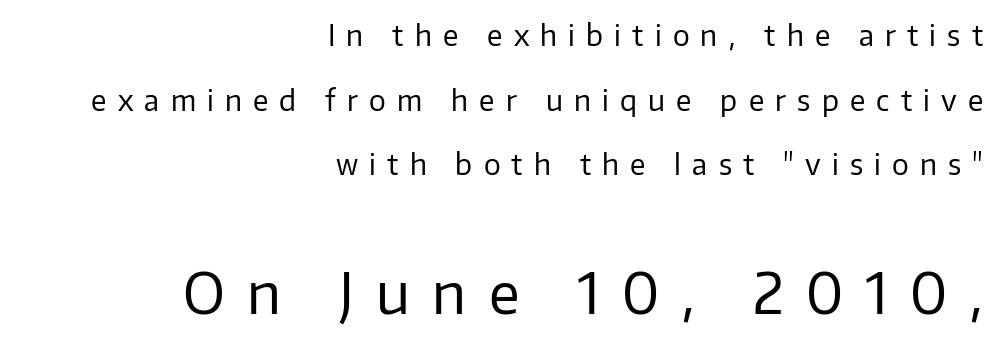
Q: Is the text bold? A: No.
Q: Is the text italic (slanted)? A: No, it is upright.
Q: Is the typeface a serif or a sans-serif typeface? A: Sans-serif.
Q: Is the text underlined? A: No.
Q: How is the paragraph aligned? A: Right-aligned.
Q: Is the spacing between letters normal or unusually wide? A: Unusually wide.
Q: Is the spacing between lines tight, normal or loose? A: Loose.
Q: Which block of text is set in a larger size, the first (top) or the second (bottom)? A: The second (bottom) one.
Q: Width (condensed, normal, or wide)? A: Normal.
Q: Stroke contrast? A: Low.
Q: x-height? A: Medium.
Q: Monospaced? A: No.
